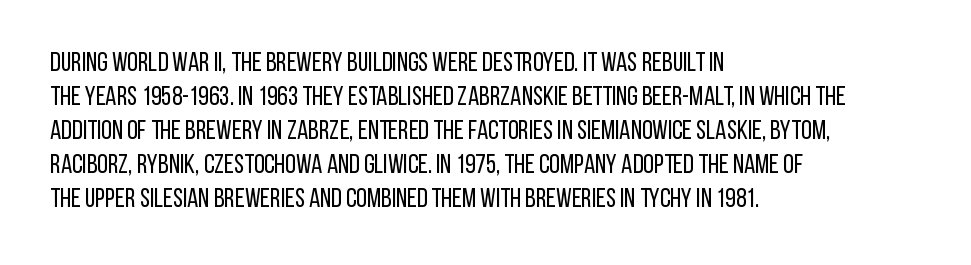
The image shows 27 px text type, upright; set left-aligned, normal line spacing (1.26x), normal letter spacing, not underlined.
